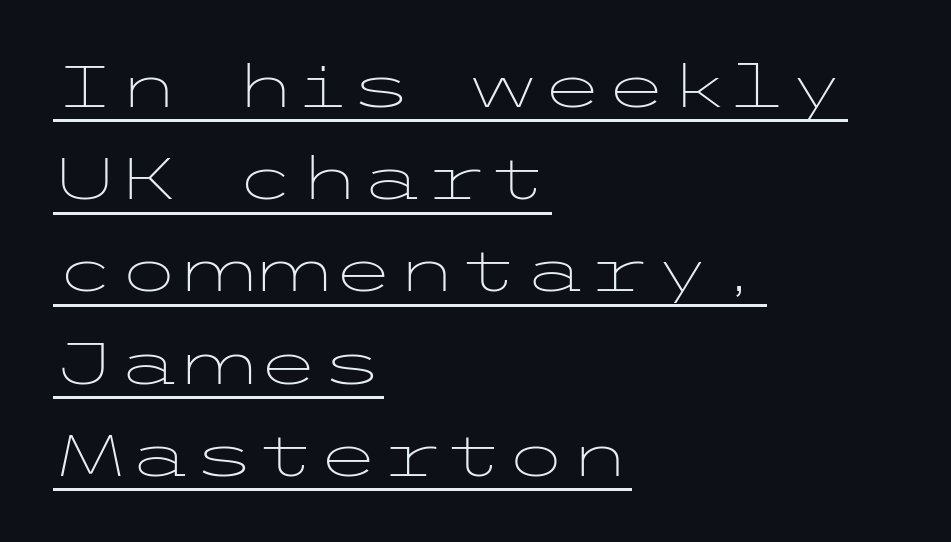
Q: Is the text bold? A: No.
Q: Is the text italic (slanted)? A: No, it is upright.
Q: Is the typeface a serif or a sans-serif typeface? A: Sans-serif.
Q: Is the text underlined? A: Yes.
Q: How is the paragraph aligned? A: Left-aligned.
Q: Is the spacing between letters normal or unusually wide? A: Normal.
Q: Is the spacing between lines tight, normal or loose? A: Normal.
Q: Width (condensed, normal, or wide)? A: Wide.
Q: Stroke contrast? A: Low.
Q: x-height? A: Medium.
